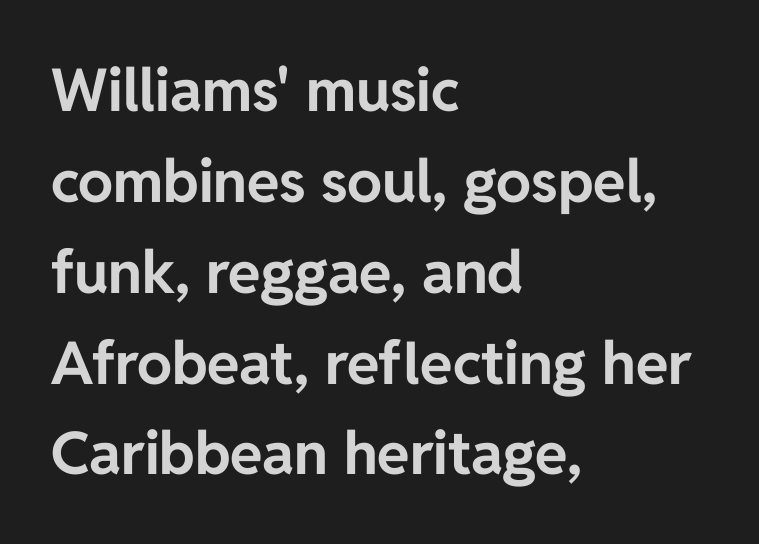
Q: Is the text bold? A: Yes.
Q: Is the text italic (slanted)? A: No, it is upright.
Q: Is the typeface a serif or a sans-serif typeface? A: Sans-serif.
Q: Is the text underlined? A: No.
Q: How is the paragraph aligned? A: Left-aligned.
Q: Is the spacing between letters normal or unusually wide? A: Normal.
Q: Is the spacing between lines tight, normal or loose? A: Normal.
Q: Width (condensed, normal, or wide)? A: Normal.
Q: Stroke contrast? A: Low.
Q: x-height? A: Medium.
Q: Monospaced? A: No.
